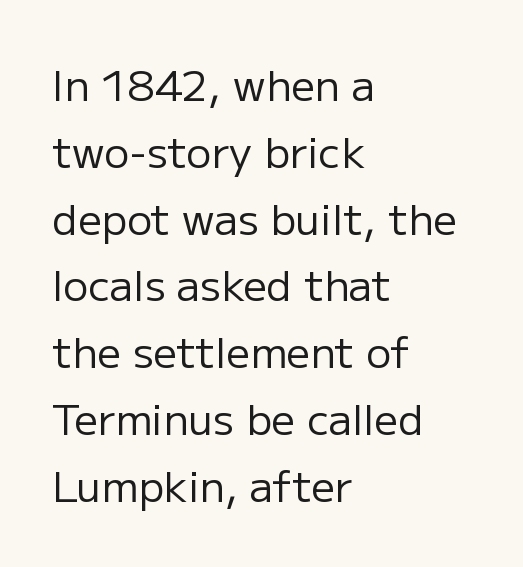
The image shows 42 px regular-weight sans-serif type, upright; set left-aligned, normal line spacing (1.59x), normal letter spacing, not underlined; low stroke contrast and a medium x-height.
